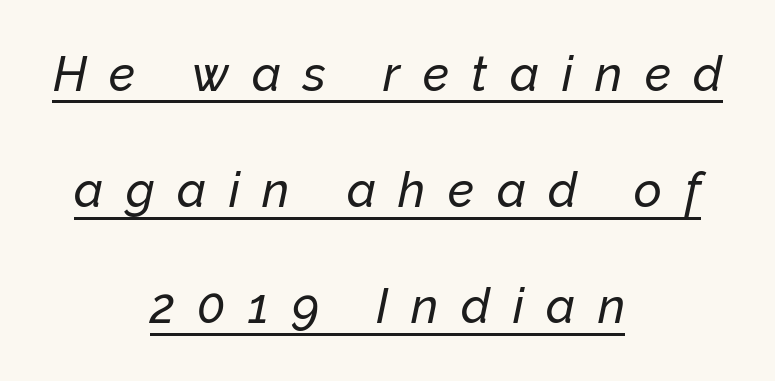
Q: Is the text italic (slanted)? A: Yes, it leans right by about 12 degrees.
Q: Is the text underlined? A: Yes.
Q: How is the paragraph aligned? A: Centered.
Q: Is the spacing between letters normal or unusually wide? A: Unusually wide.
Q: Is the spacing between lines tight, normal or loose? A: Loose.
Q: Width (condensed, normal, or wide)? A: Normal.
Q: Stroke contrast? A: Low.
Q: x-height? A: Medium.
Q: Monospaced? A: No.
